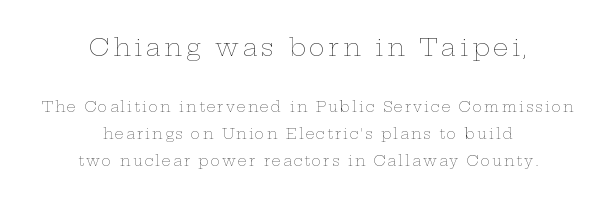
The image shows 24 px text type, upright; set centered, loose line spacing (1.93x), not underlined; the first (top) block is 1.71x larger.
